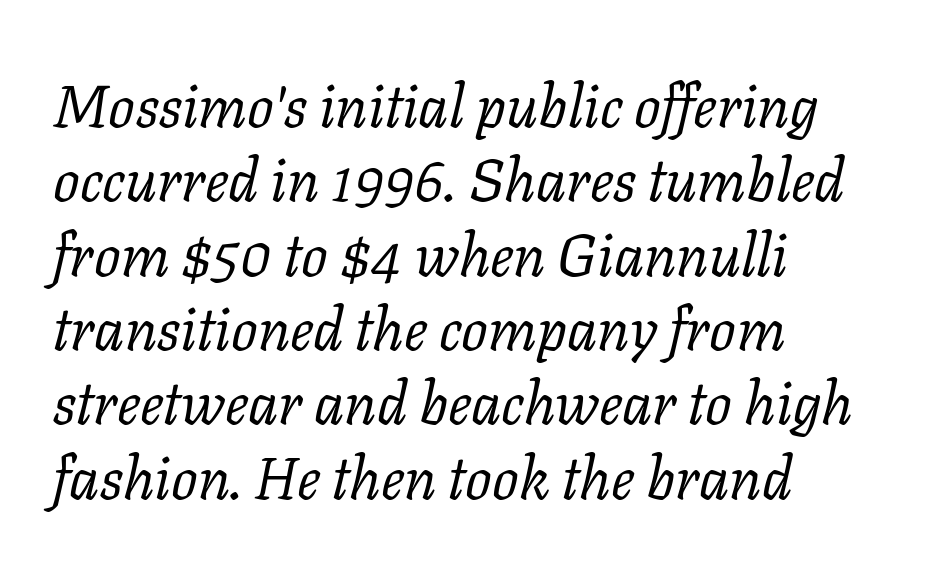
Q: Is the text bold? A: No.
Q: Is the text italic (slanted)? A: Yes, it leans right by about 11 degrees.
Q: Is the typeface a serif or a sans-serif typeface? A: Serif.
Q: Is the text underlined? A: No.
Q: How is the paragraph aligned? A: Left-aligned.
Q: Is the spacing between letters normal or unusually wide? A: Normal.
Q: Is the spacing between lines tight, normal or loose? A: Normal.
Q: Width (condensed, normal, or wide)? A: Normal.
Q: Stroke contrast? A: Low.
Q: x-height? A: Medium.
Q: Monospaced? A: No.
